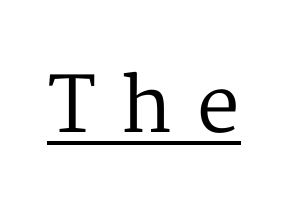
The image shows 76 px regular-weight serif type, upright; set unusually wide letter spacing (+0.33 em), underlined; medium stroke contrast and a medium x-height.
